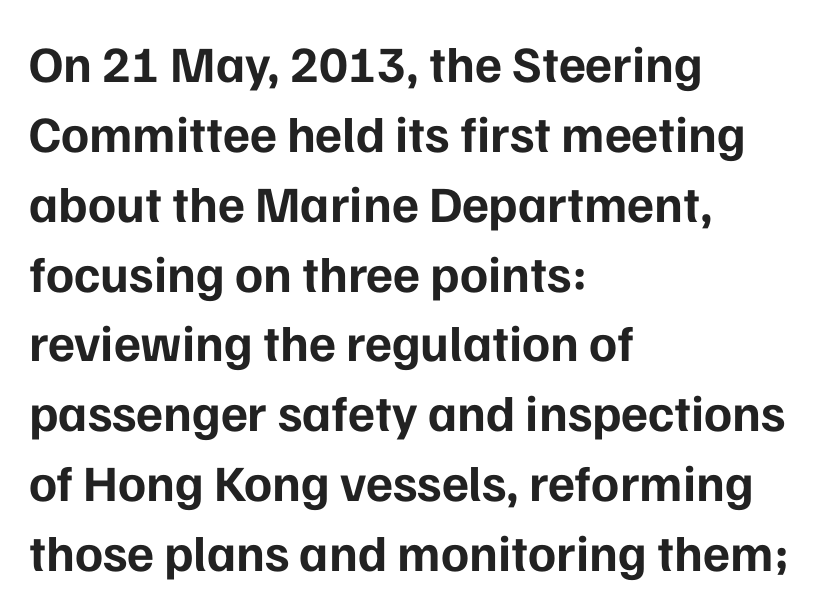
{"serif": "no", "italic": "no", "bold": "yes", "weight": "bold", "width": "normal", "stroke_contrast": "low", "x_height": "medium", "monospaced": "no", "underline": "no", "align": "left", "line_spacing": "normal", "line_spacing_ratio": 1.37, "letter_spacing": "normal", "letter_spacing_em": 0.0, "glyph_px": 51}
